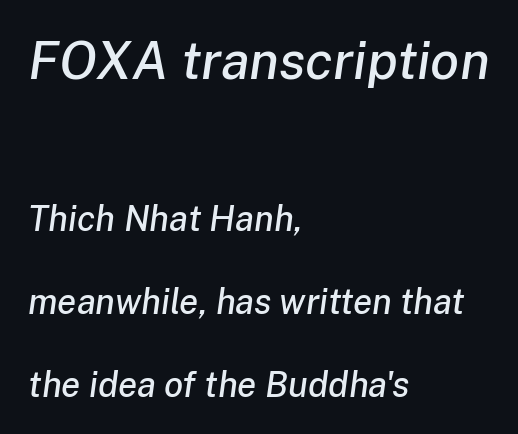
{"italic": "yes", "lean": "right", "slant_degrees": 8, "width": "normal", "stroke_contrast": "low", "x_height": "medium", "monospaced": "no", "underline": "no", "align": "left", "line_spacing": "loose", "line_spacing_ratio": 2.38, "letter_spacing": "normal", "letter_spacing_em": 0.0, "larger_block": "first", "size_ratio": 1.51, "glyph_px": 53}
